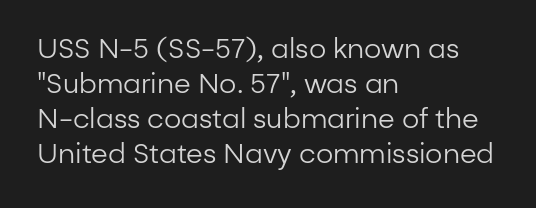
The image shows 27 px text type, upright; set left-aligned, normal line spacing (1.3x), normal letter spacing, not underlined.
